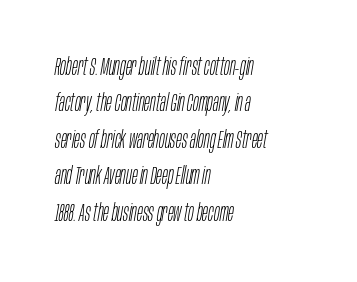
The lines in this sample share a left origin and differ only in where they stop. Stems and bowls with no extra thickness — not bold. In terms of posture, this sample is oblique. The specimen omits any rule beneath the text block's lines.
